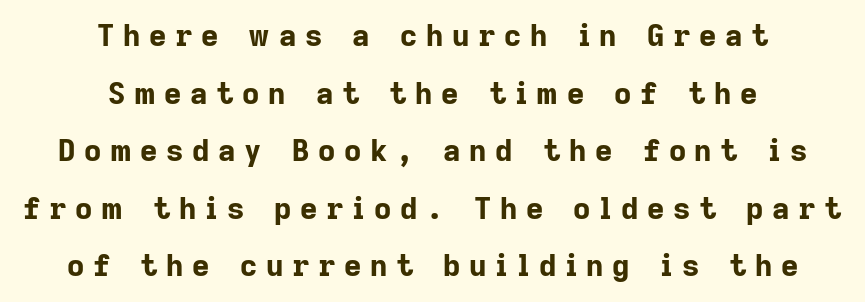
{"serif": "no", "italic": "no", "bold": "yes", "weight": "bold", "width": "normal", "stroke_contrast": "low", "x_height": "medium", "monospaced": "no", "underline": "no", "align": "center", "line_spacing": "loose", "line_spacing_ratio": 1.92, "letter_spacing": "wide", "letter_spacing_em": 0.29, "glyph_px": 30}
